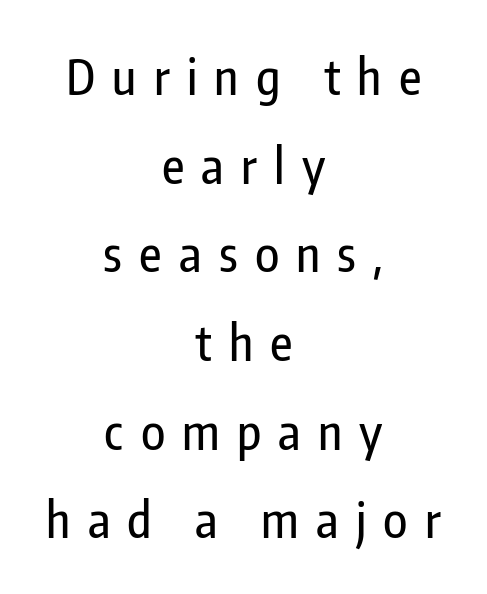
The image shows 49 px condensed sans-serif type, upright; set centered, line spacing 1.81x, unusually wide letter spacing (+0.35 em), not underlined; low stroke contrast and a medium x-height.
